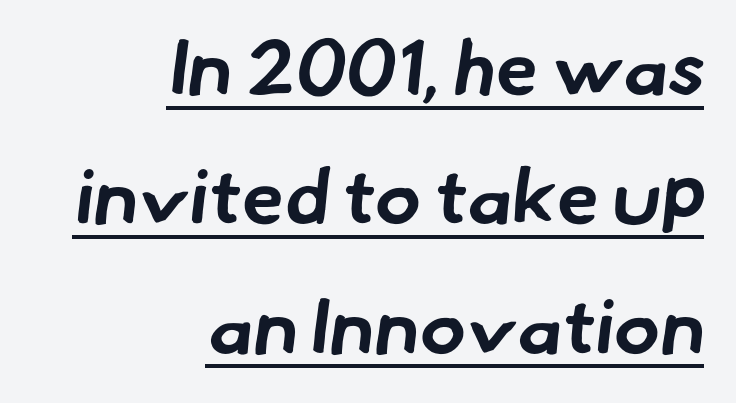
The image shows 77 px bold sans-serif type; set right-aligned, normal line spacing (1.68x), normal letter spacing, underlined; low stroke contrast and a small x-height.
